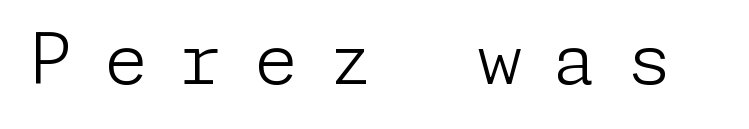
Honestly, the letter spacing is so wide it's the main thing you notice. Quick note: underline off. I'd call this a sans setting — the letters go barefoot. The passage shown is not bold in any degree. A typesetter would mark this as roman, not italic.
